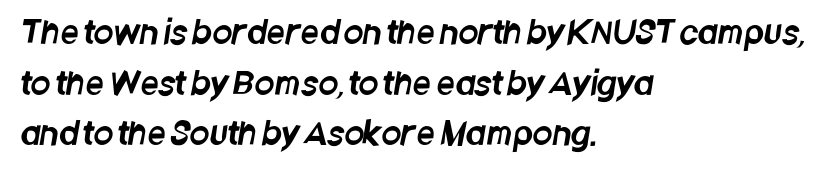
{"serif": "no", "width": "condensed", "stroke_contrast": "low", "x_height": "large", "monospaced": "no", "underline": "no", "align": "left", "line_spacing": "normal", "line_spacing_ratio": 1.58, "letter_spacing": "normal", "letter_spacing_em": 0.0, "glyph_px": 32}
